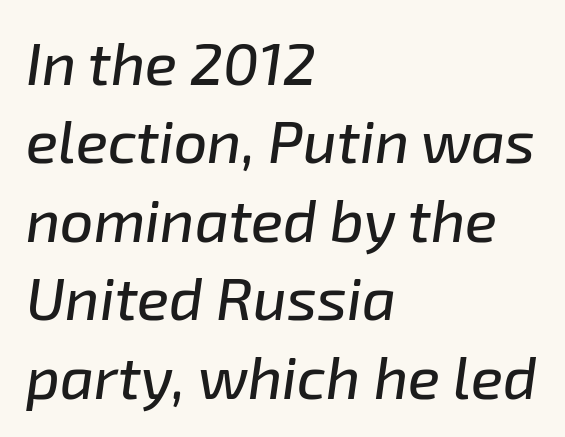
{"italic": "yes", "lean": "right", "slant_degrees": 8, "width": "normal", "stroke_contrast": "low", "x_height": "medium", "monospaced": "no", "underline": "no", "align": "left", "line_spacing": "normal", "line_spacing_ratio": 1.33, "letter_spacing": "normal", "letter_spacing_em": 0.0, "glyph_px": 59}
